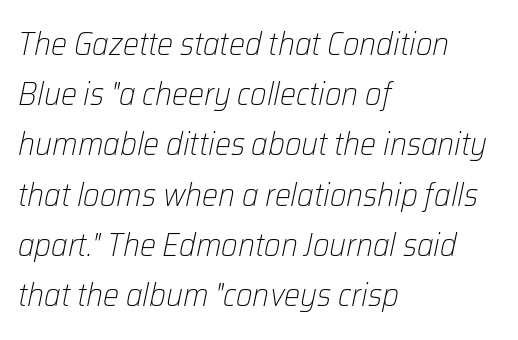
Q: Is the text bold? A: No.
Q: Is the text italic (slanted)? A: Yes, it leans right by about 12 degrees.
Q: Is the text underlined? A: No.
Q: How is the paragraph aligned? A: Left-aligned.
Q: Is the spacing between letters normal or unusually wide? A: Normal.
Q: Is the spacing between lines tight, normal or loose? A: Normal.
Q: Width (condensed, normal, or wide)? A: Normal.
Q: Stroke contrast? A: Low.
Q: x-height? A: Medium.
Q: Monospaced? A: No.
